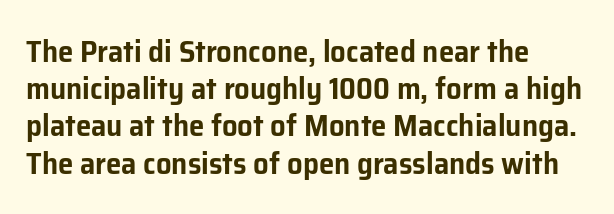
The image shows 31 px sans-serif type, upright; set left-aligned, line spacing 1.2x, normal letter spacing, not underlined; low stroke contrast and a medium x-height.
